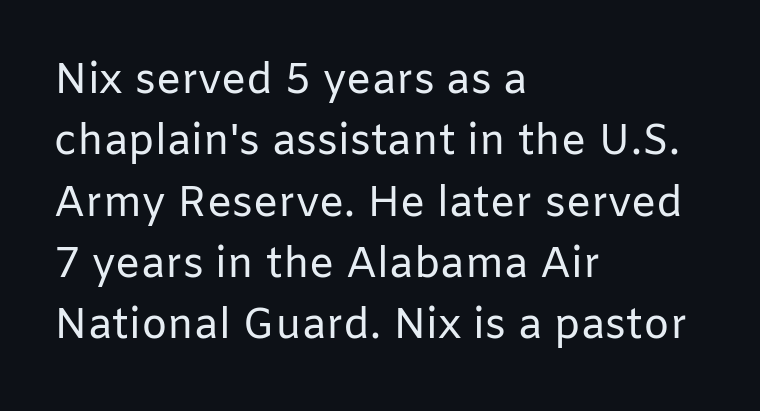
The image shows 42 px regular-weight sans-serif type, upright; set left-aligned, normal line spacing (1.46x), normal letter spacing, not underlined; low stroke contrast and a medium x-height.
